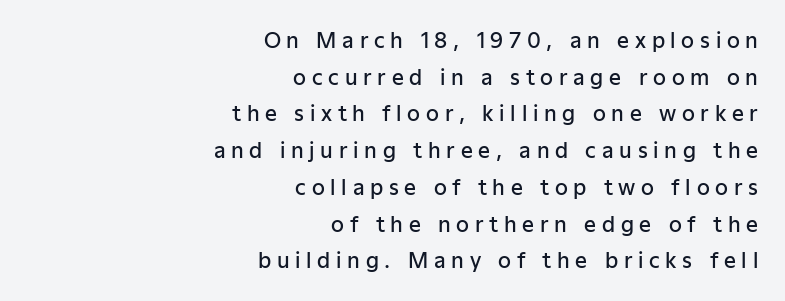
{"italic": "no", "bold": "semi", "underline": "no", "align": "right", "line_spacing_ratio": 1.75, "letter_spacing": "wide", "letter_spacing_em": 0.27, "glyph_px": 21}
